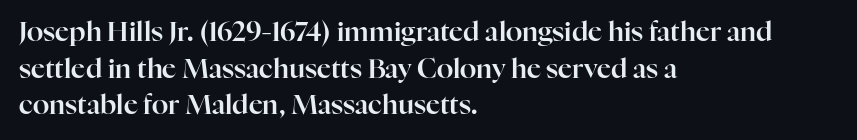
Q: Is the text italic (slanted)? A: No, it is upright.
Q: Is the text underlined? A: No.
Q: How is the paragraph aligned? A: Left-aligned.
Q: Is the spacing between letters normal or unusually wide? A: Normal.
Q: Is the spacing between lines tight, normal or loose? A: Normal.
